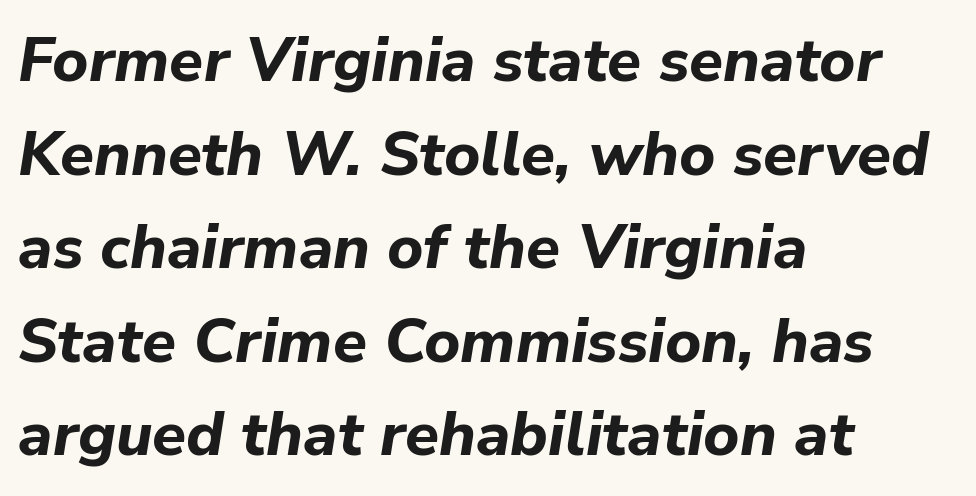
{"italic": "yes", "lean": "right", "slant_degrees": 9, "bold": "yes", "weight": "bold", "width": "normal", "stroke_contrast": "low", "x_height": "medium", "monospaced": "no", "underline": "no", "align": "left", "line_spacing": "normal", "line_spacing_ratio": 1.51, "letter_spacing": "normal", "letter_spacing_em": 0.0, "glyph_px": 62}
